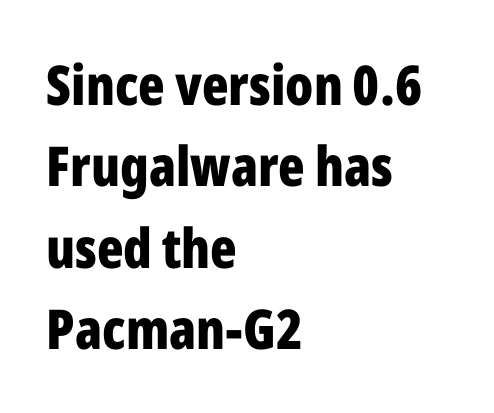
Q: Is the text bold? A: Yes.
Q: Is the text italic (slanted)? A: No, it is upright.
Q: Is the typeface a serif or a sans-serif typeface? A: Sans-serif.
Q: Is the text underlined? A: No.
Q: How is the paragraph aligned? A: Left-aligned.
Q: Is the spacing between letters normal or unusually wide? A: Normal.
Q: Is the spacing between lines tight, normal or loose? A: Normal.
Q: Width (condensed, normal, or wide)? A: Condensed.
Q: Stroke contrast? A: Low.
Q: x-height? A: Medium.
Q: Monospaced? A: No.
